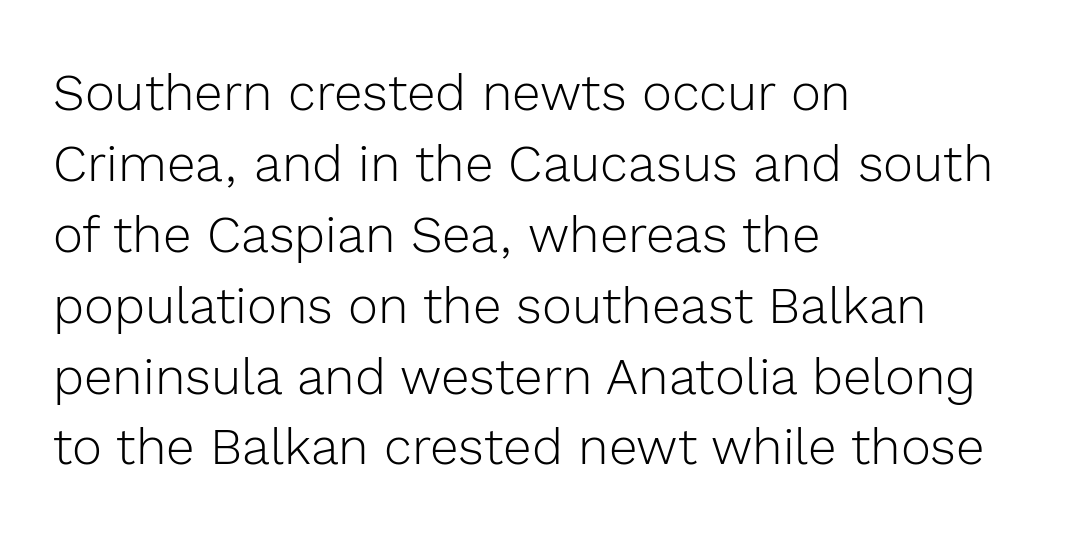
The image shows 51 px light sans-serif type, upright; set left-aligned, normal line spacing (1.39x), normal letter spacing, not underlined; a medium x-height.
